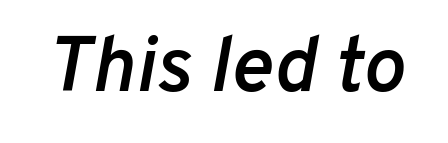
Q: Is the text bold? A: Semi-bold.
Q: Is the text italic (slanted)? A: Yes, it leans right by about 10 degrees.
Q: Is the text underlined? A: No.
Q: Is the spacing between letters normal or unusually wide? A: Normal.
Q: Width (condensed, normal, or wide)? A: Normal.
Q: Stroke contrast? A: Low.
Q: x-height? A: Medium.
Q: Monospaced? A: No.
